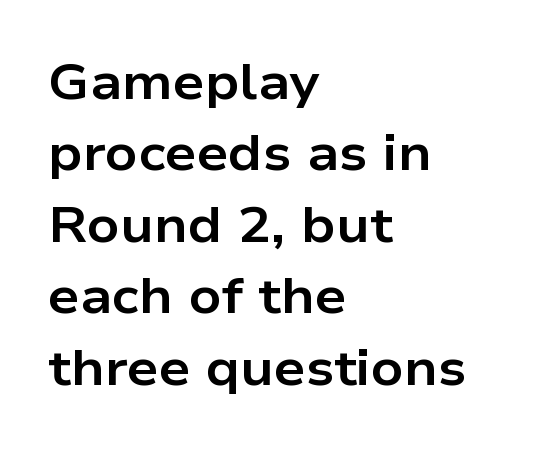
Plenty of ink on the page — the face is bold. Casual observation: everything's shoved over to the left. Tracking value appears to be zero — textbook default spacing. Honestly, the row spacing looks completely unremarkable. What kind of face is this? One without serifs — a sans.
